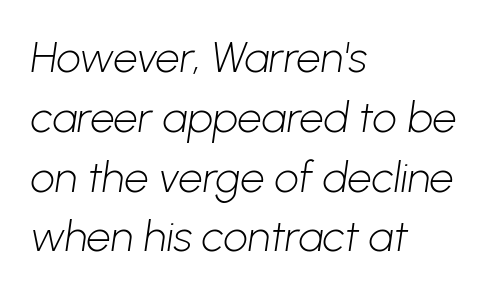
{"serif": "no", "bold": "no", "weight": "light", "width": "normal", "stroke_contrast": "low", "x_height": "medium", "monospaced": "no", "underline": "no", "align": "left", "line_spacing": "normal", "line_spacing_ratio": 1.39, "letter_spacing": "normal", "letter_spacing_em": 0.0, "glyph_px": 43}
